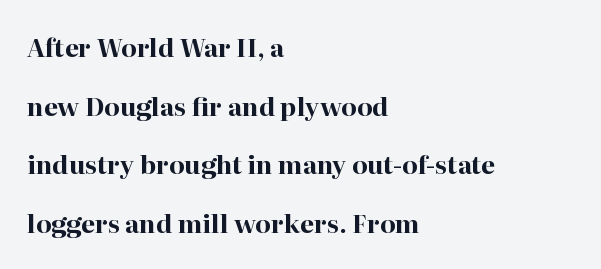
The letters stand upright; this is a roman face. Quick note: interline space is abundant. Lines of text with bare space underneath. Compared with an ordinary text face, these strokes are far heavier — a full bold.
